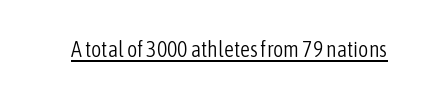
{"italic": "no", "bold": "no", "underline": "yes", "letter_spacing": "normal", "letter_spacing_em": 0.0, "glyph_px": 22}
